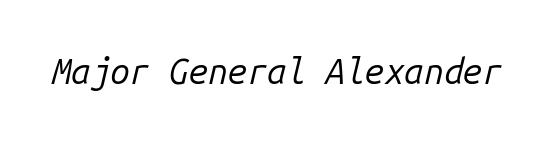
{"italic": "yes", "lean": "right", "slant_degrees": 14, "bold": "no", "weight": "regular", "width": "normal", "stroke_contrast": "low", "x_height": "medium", "monospaced": "yes", "underline": "no", "letter_spacing": "normal", "letter_spacing_em": 0.0, "glyph_px": 35}
